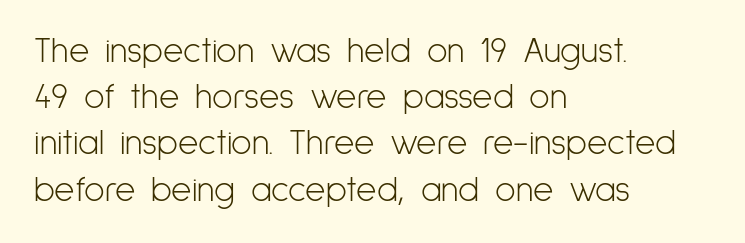
{"serif": "no", "italic": "no", "bold": "no", "weight": "light", "width": "condensed", "stroke_contrast": "low", "x_height": "medium", "monospaced": "no", "underline": "no", "align": "left", "line_spacing": "normal", "line_spacing_ratio": 1.32, "letter_spacing": "normal", "letter_spacing_em": 0.0, "glyph_px": 35}
